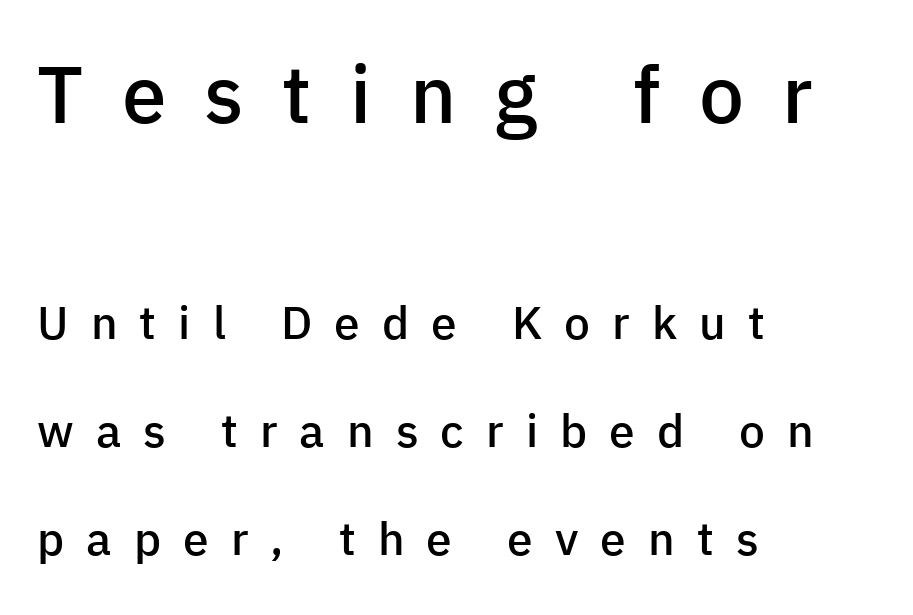
{"serif": "no", "italic": "no", "bold": "semi", "weight": "semibold", "width": "normal", "stroke_contrast": "low", "x_height": "medium", "monospaced": "no", "underline": "no", "align": "left", "line_spacing": "loose", "line_spacing_ratio": 2.35, "letter_spacing": "wide", "letter_spacing_em": 0.48, "larger_block": "first", "size_ratio": 1.74, "glyph_px": 80}
